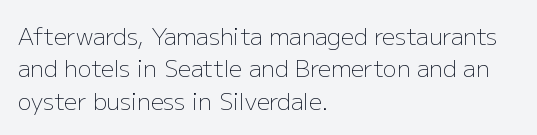
The image shows 23 px text type, upright; set left-aligned, normal line spacing (1.41x), normal letter spacing, not underlined.
